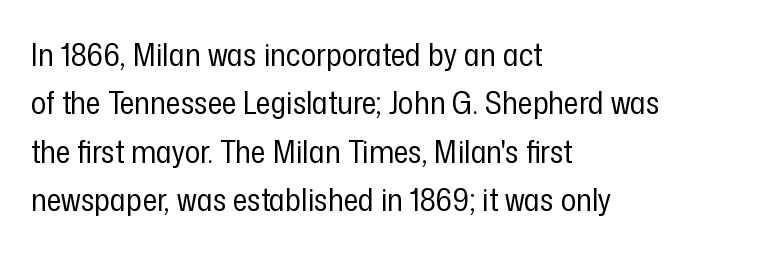
Characters remain perfectly vertical along every line. Vertically, the passage feels balanced, rows spaced as you'd expect. Type style note: lacks serifs. The horizontal fit of the characters is conventional and even. Letters rest on an invisible, unmarked baseline. The letters look calm and open, with moderate or lighter stems.
